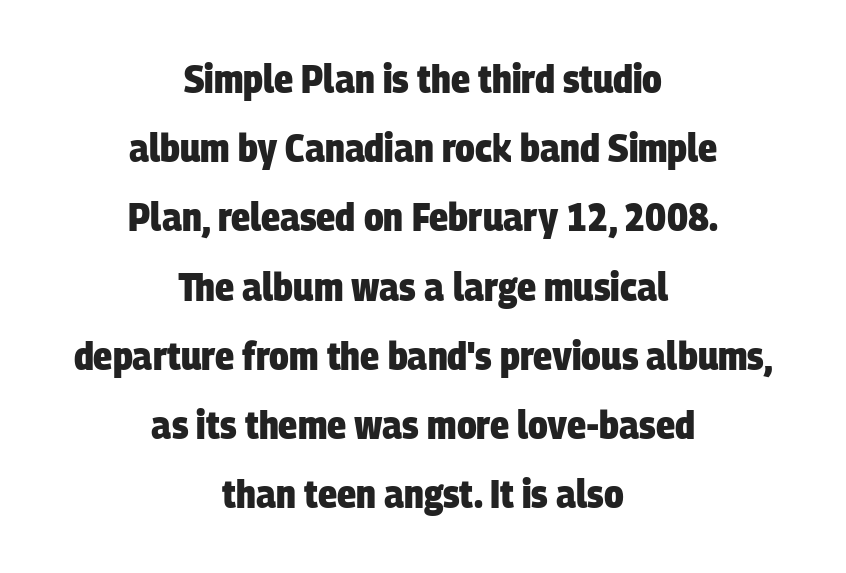
You'd pick this weight for a headline — it's a proper bold. These lines are composed in type without serifs. Just letters on the line, the space beneath them empty. Is the block centered? Yes — each line is placed symmetrically about the middle.
